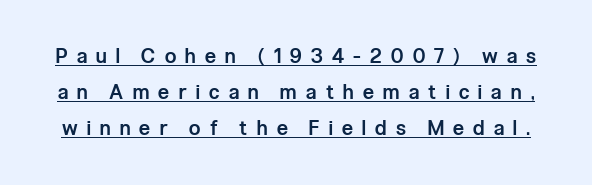
{"italic": "no", "bold": "semi", "underline": "yes", "line_spacing_ratio": 1.81, "letter_spacing": "wide", "letter_spacing_em": 0.47, "glyph_px": 20}
